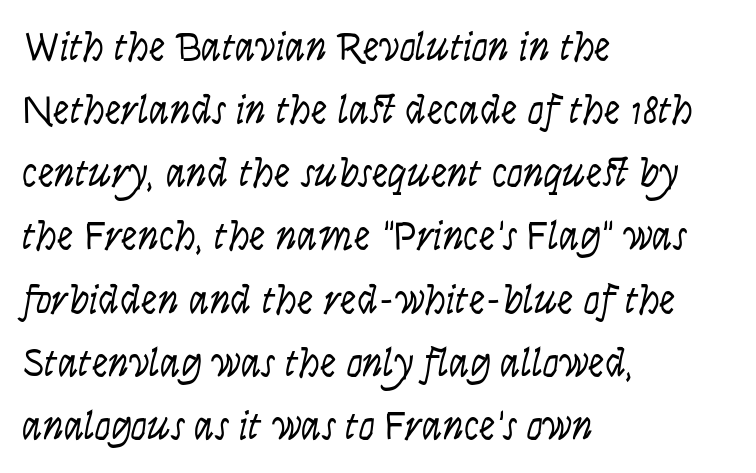
You can tell from the bare stems that sans-serif type was used. These lines are rendered in a variable-pitch font. Honestly, there is no underline to notice here at all. Vertical stems look standard width or narrower in stroke. If you drew a ruler down the left edge, every line would touch it.
